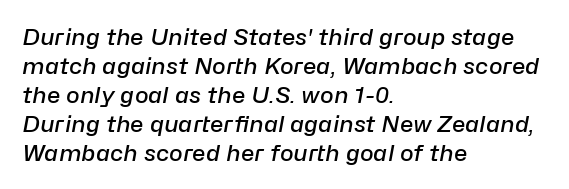
{"italic": "yes", "lean": "right", "slant_degrees": 10, "bold": "semi", "underline": "no", "align": "left", "line_spacing": "normal", "line_spacing_ratio": 1.26, "letter_spacing": "normal", "letter_spacing_em": 0.0, "glyph_px": 23}
